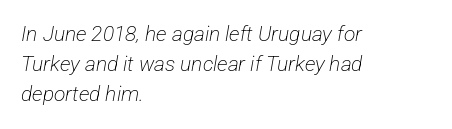
The image shows 21 px text type; set left-aligned, normal line spacing (1.43x), normal letter spacing, not underlined.
